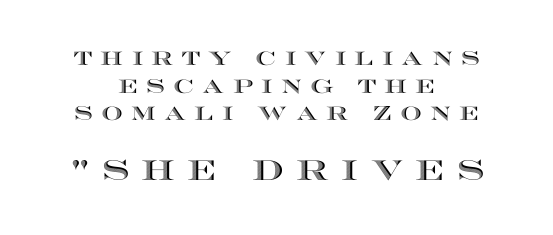
The image shows 28 px wide type, upright; set centered, normal line spacing (1.46x), unusually wide letter spacing (+0.44 em), not underlined; the second (bottom) block is 1.47x larger; a large x-height.
